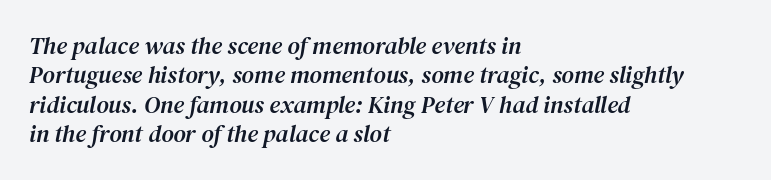
Q: Is the text italic (slanted)? A: Yes, it leans right by about 12 degrees.
Q: Is the text underlined? A: No.
Q: How is the paragraph aligned? A: Left-aligned.
Q: Is the spacing between letters normal or unusually wide? A: Normal.
